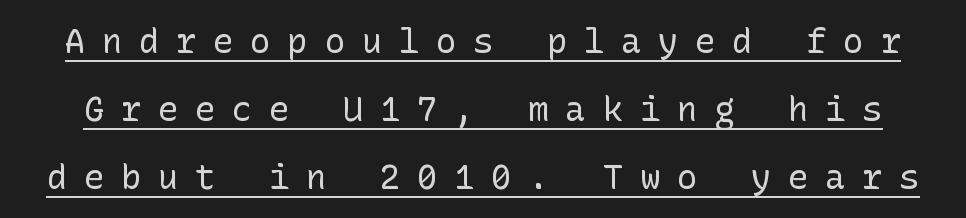
{"serif": "no", "italic": "no", "bold": "no", "weight": "regular", "width": "normal", "stroke_contrast": "low", "x_height": "medium", "underline": "yes", "line_spacing": "loose", "line_spacing_ratio": 2.0, "letter_spacing": "wide", "letter_spacing_em": 0.49, "glyph_px": 34}
